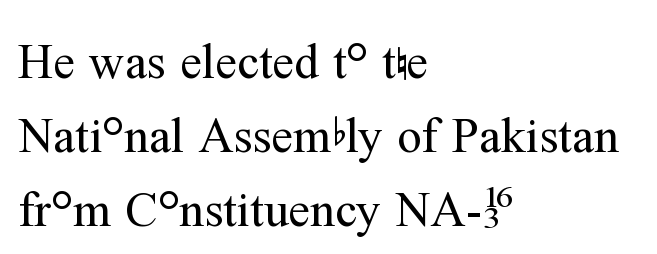
The image shows 49 px regular-weight serif type, upright; set left-aligned, normal line spacing (1.51x), normal letter spacing, not underlined; medium stroke contrast and a medium x-height.
